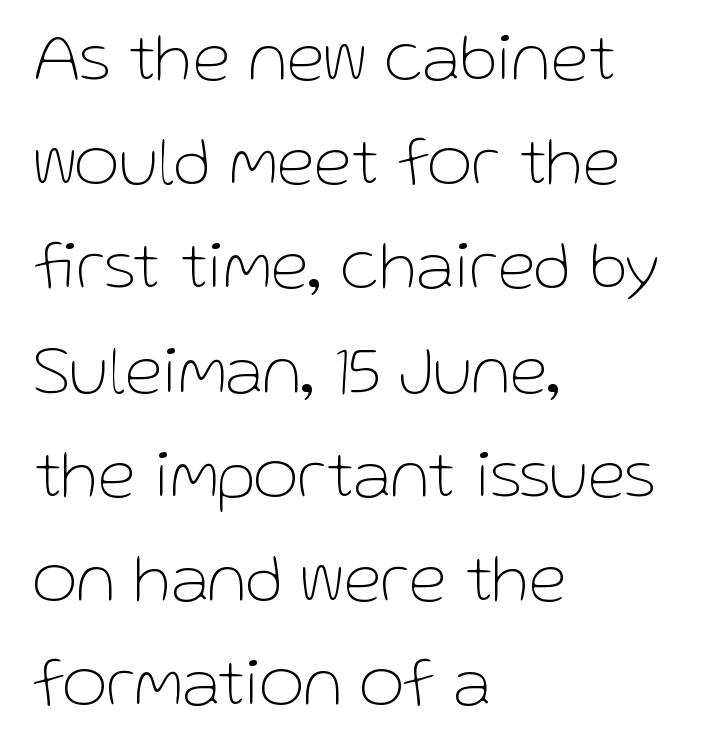
Q: Is the text bold? A: No.
Q: Is the text italic (slanted)? A: No, it is upright.
Q: Is the typeface a serif or a sans-serif typeface? A: Sans-serif.
Q: Is the text underlined? A: No.
Q: How is the paragraph aligned? A: Left-aligned.
Q: Is the spacing between letters normal or unusually wide? A: Normal.
Q: Is the spacing between lines tight, normal or loose? A: Normal.
Q: Width (condensed, normal, or wide)? A: Normal.
Q: Stroke contrast? A: Low.
Q: x-height? A: Medium.
Q: Monospaced? A: No.
